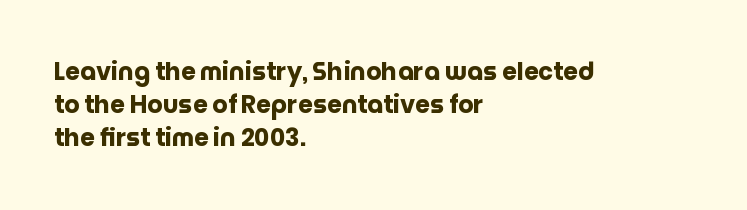
The image shows 24 px bold type, upright; set left-aligned, normal line spacing (1.38x), normal letter spacing, not underlined.
